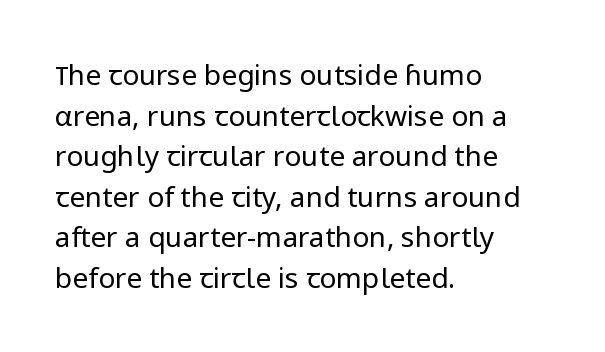
Q: Is the text bold? A: No.
Q: Is the text italic (slanted)? A: No, it is upright.
Q: Is the typeface a serif or a sans-serif typeface? A: Sans-serif.
Q: Is the text underlined? A: No.
Q: How is the paragraph aligned? A: Left-aligned.
Q: Is the spacing between letters normal or unusually wide? A: Normal.
Q: Is the spacing between lines tight, normal or loose? A: Normal.
Q: Width (condensed, normal, or wide)? A: Normal.
Q: Stroke contrast? A: Low.
Q: x-height? A: Medium.
Q: Monospaced? A: No.
